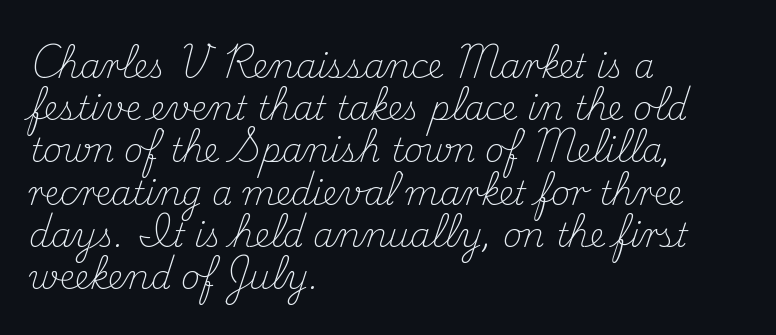
Whoever set this chose a conventional vertical rhythm. The gap between lines stays unmarked. The rendering anchors every line to the left-hand side.
